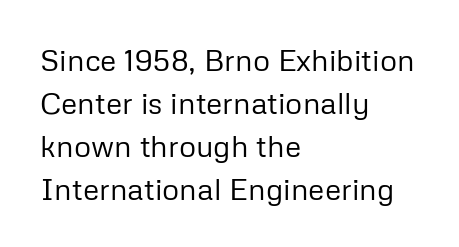
Q: Is the text bold? A: No.
Q: Is the text italic (slanted)? A: No, it is upright.
Q: Is the typeface a serif or a sans-serif typeface? A: Sans-serif.
Q: Is the text underlined? A: No.
Q: How is the paragraph aligned? A: Left-aligned.
Q: Is the spacing between letters normal or unusually wide? A: Normal.
Q: Is the spacing between lines tight, normal or loose? A: Normal.
Q: Width (condensed, normal, or wide)? A: Normal.
Q: Stroke contrast? A: Low.
Q: x-height? A: Medium.
Q: Monospaced? A: No.
